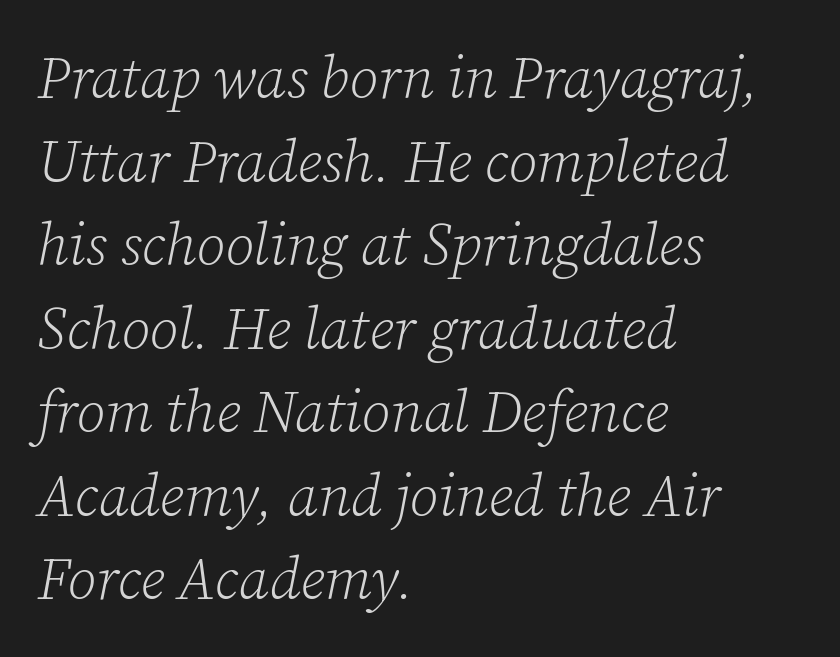
{"serif": "yes", "italic": "yes", "lean": "right", "slant_degrees": 12, "bold": "no", "weight": "light", "width": "normal", "stroke_contrast": "low", "x_height": "medium", "monospaced": "no", "underline": "no", "align": "left", "line_spacing": "normal", "line_spacing_ratio": 1.44, "letter_spacing": "normal", "letter_spacing_em": 0.0, "glyph_px": 58}
